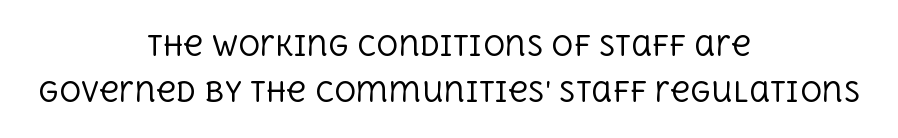
Q: Is the text bold? A: No.
Q: Is the text italic (slanted)? A: No, it is upright.
Q: Is the text underlined? A: No.
Q: How is the paragraph aligned? A: Centered.
Q: Is the spacing between letters normal or unusually wide? A: Normal.
